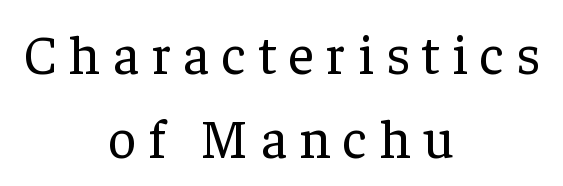
Letter spacing: wide. The lines sit at an ordinary, default distance from one another. The paragraph has two soft edges and a firm central axis. The face used here is proportionally spaced, like ordinary book or web type.
